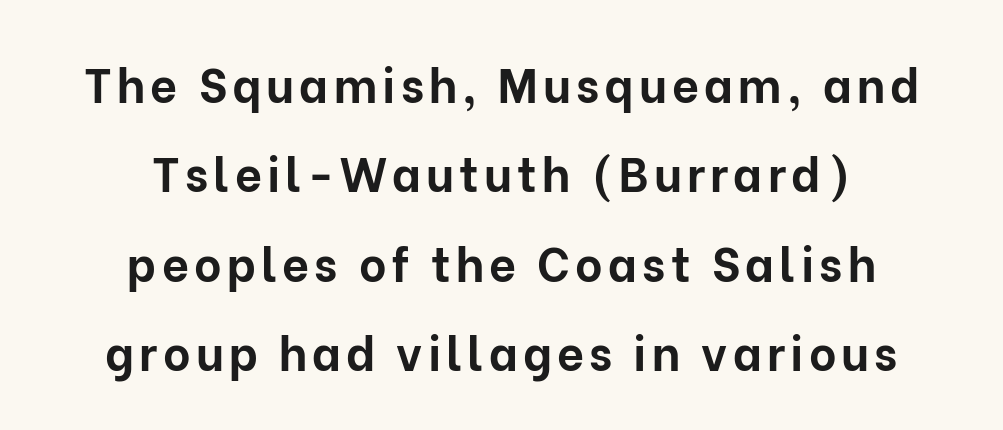
The image shows 47 px bold sans-serif type, upright; set centered, loose line spacing (1.9x), not underlined; low stroke contrast and a medium x-height.
